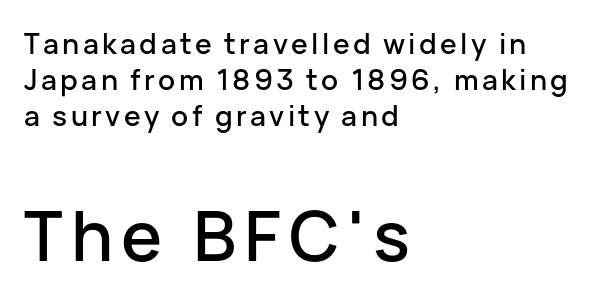
Check the space under the baseline: it is left empty. The letters carry no serifs — their stems end cleanly without finishing strokes. A normal amount of white space separates one row of letters from the next. Casual observation: everything's shoved over to the left. Two sizes are in play, and the larger belongs to the second block.
